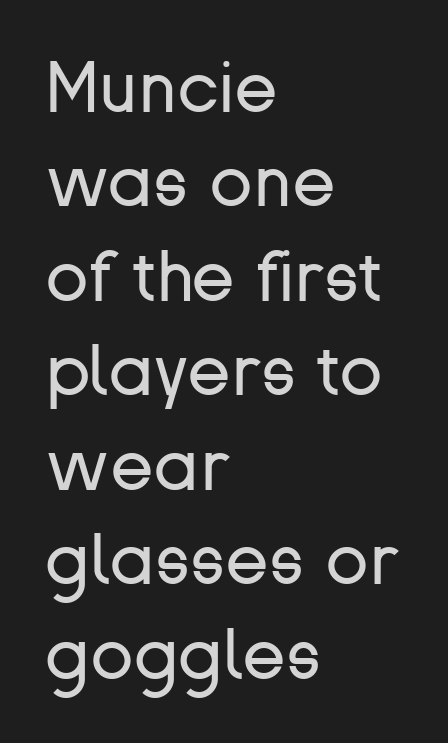
Q: Is the text bold? A: No.
Q: Is the text italic (slanted)? A: No, it is upright.
Q: Is the typeface a serif or a sans-serif typeface? A: Sans-serif.
Q: Is the text underlined? A: No.
Q: How is the paragraph aligned? A: Left-aligned.
Q: Is the spacing between letters normal or unusually wide? A: Normal.
Q: Is the spacing between lines tight, normal or loose? A: Normal.
Q: Width (condensed, normal, or wide)? A: Normal.
Q: Stroke contrast? A: Low.
Q: x-height? A: Medium.
Q: Monospaced? A: No.
